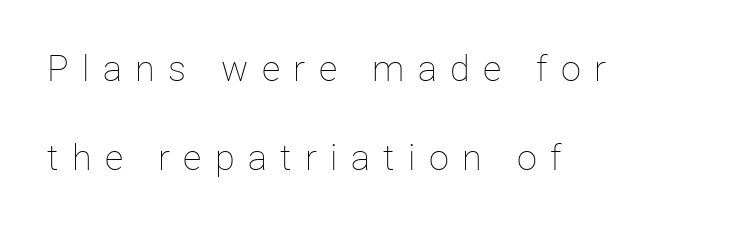
The image shows 36 px thin type, upright; set left-aligned, loose line spacing (2.48x), unusually wide letter spacing (+0.37 em), not underlined; low stroke contrast and a medium x-height.
